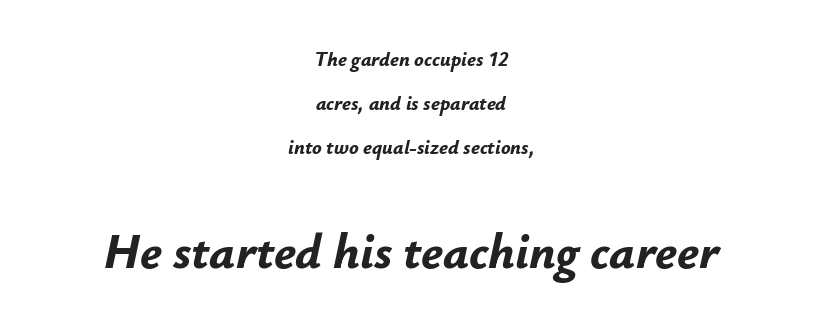
{"italic": "yes", "lean": "right", "slant_degrees": 12, "bold": "yes", "weight": "bold", "width": "normal", "stroke_contrast": "low", "x_height": "small", "monospaced": "no", "underline": "no", "align": "center", "line_spacing": "loose", "line_spacing_ratio": 2.21, "letter_spacing": "normal", "letter_spacing_em": 0.0, "larger_block": "second", "size_ratio": 2.45, "glyph_px": 49}
